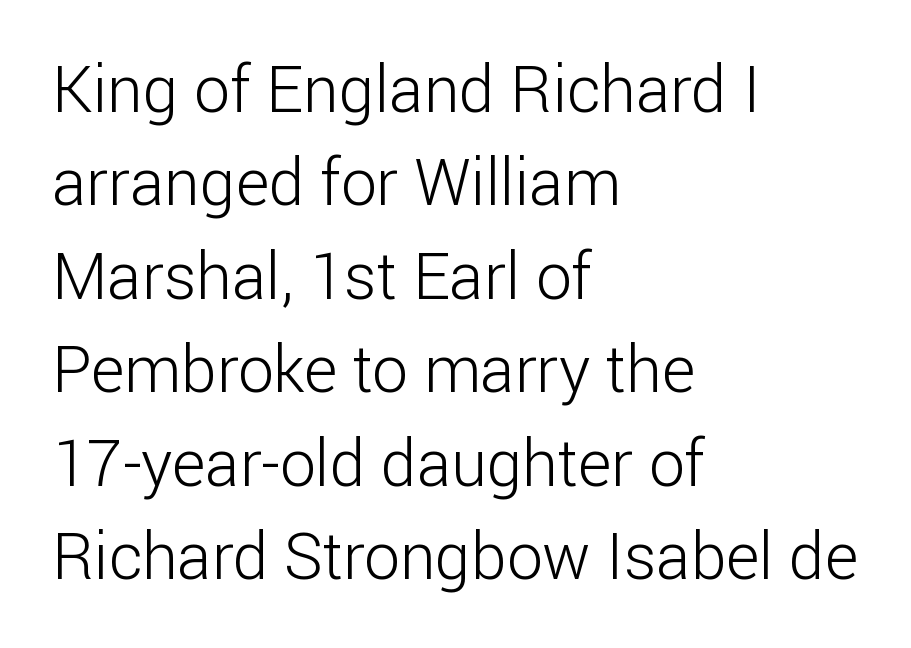
Q: Is the text bold? A: No.
Q: Is the text italic (slanted)? A: No, it is upright.
Q: Is the typeface a serif or a sans-serif typeface? A: Sans-serif.
Q: Is the text underlined? A: No.
Q: How is the paragraph aligned? A: Left-aligned.
Q: Is the spacing between letters normal or unusually wide? A: Normal.
Q: Is the spacing between lines tight, normal or loose? A: Normal.
Q: Width (condensed, normal, or wide)? A: Normal.
Q: Stroke contrast? A: Low.
Q: x-height? A: Medium.
Q: Monospaced? A: No.
